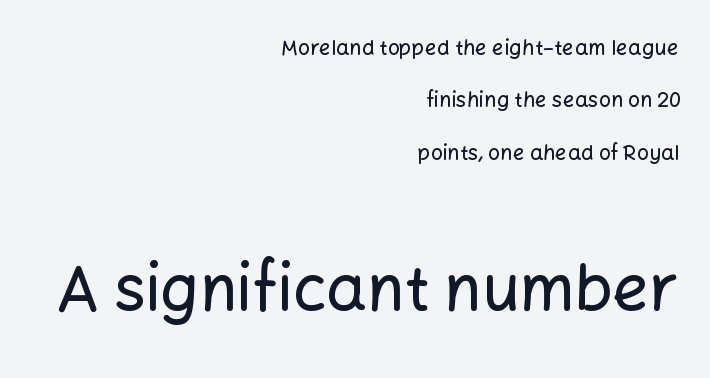
Q: Is the text italic (slanted)? A: No, it is upright.
Q: Is the typeface a serif or a sans-serif typeface? A: Sans-serif.
Q: Is the text underlined? A: No.
Q: How is the paragraph aligned? A: Right-aligned.
Q: Is the spacing between letters normal or unusually wide? A: Normal.
Q: Is the spacing between lines tight, normal or loose? A: Loose.
Q: Which block of text is set in a larger size, the first (top) or the second (bottom)? A: The second (bottom) one.
Q: Width (condensed, normal, or wide)? A: Normal.
Q: Stroke contrast? A: Low.
Q: x-height? A: Medium.
Q: Monospaced? A: No.
